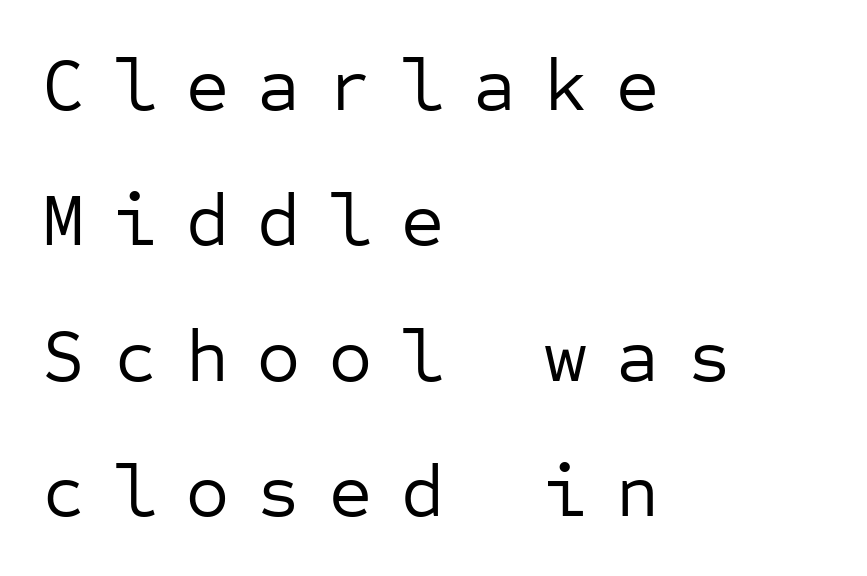
Nope, not italic — everything's standing straight. Here the glyphs are tracked loosely, breaking word shapes into spaced letters. A bare baseline throughout the passage. The designer went with a sans here, leaving each stem footless. Stems here are at most as thick as an everyday book face. Every character here occupies the same horizontal width, giving the sample a typewriter-like rhythm.
